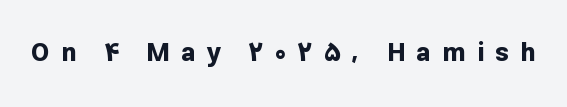
{"italic": "no", "bold": "yes", "underline": "no", "letter_spacing": "wide", "letter_spacing_em": 0.45, "glyph_px": 25}
